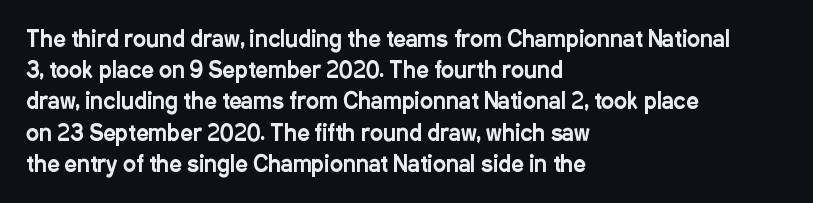
The image shows 22 px text type, upright; set left-aligned, normal line spacing (1.42x), normal letter spacing, not underlined.
